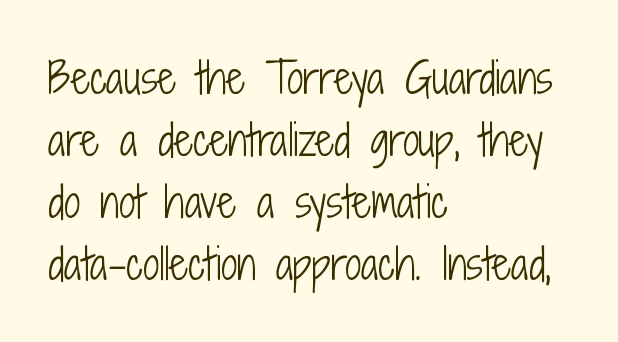
{"serif": "no", "italic": "no", "bold": "no", "weight": "light", "width": "condensed", "stroke_contrast": "low", "x_height": "medium", "monospaced": "no", "underline": "no", "align": "left", "line_spacing": "normal", "line_spacing_ratio": 1.51, "letter_spacing": "normal", "letter_spacing_em": 0.0, "glyph_px": 41}
